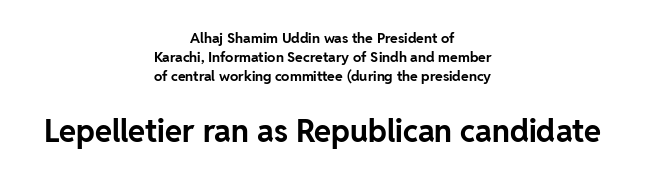
The image shows 31 px bold sans-serif type, upright; set centered, normal line spacing (1.36x), normal letter spacing, not underlined; the second (bottom) block is 2.21x larger; low stroke contrast and a medium x-height.
